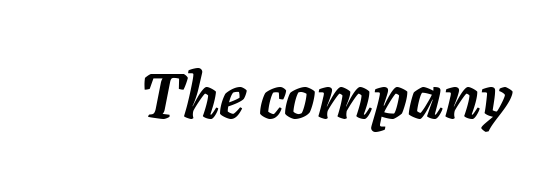
The image shows 64 px semibold type, italic (leaning right); set normal letter spacing, not underlined; low stroke contrast and a medium x-height.
